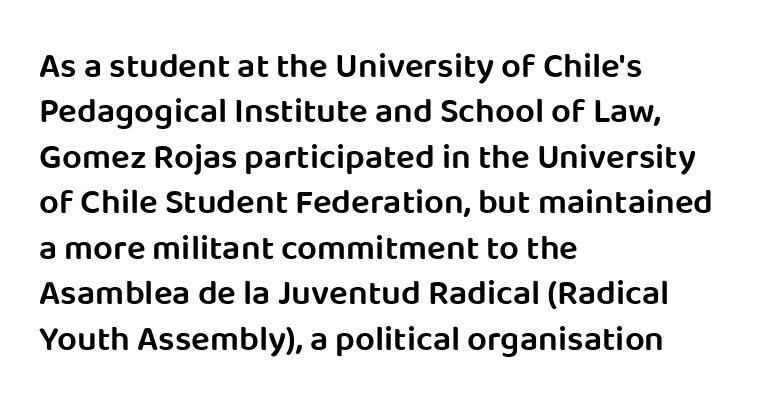
The image shows 35 px semibold sans-serif type, upright; set left-aligned, normal line spacing (1.3x), normal letter spacing, not underlined; low stroke contrast and a large x-height.
